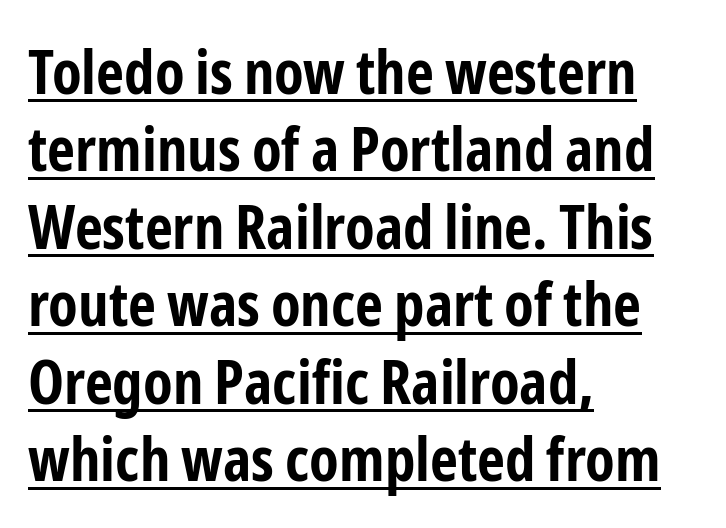
The paragraph shown leans on its left margin. This sample uses a sans-serif face. The face used here has the dense, thick strokes of a bold. The specimen reads as upright at a glance. The rows are spaced the way most documents space them. The glyphs are accompanied by a horizontal stroke just below them.
